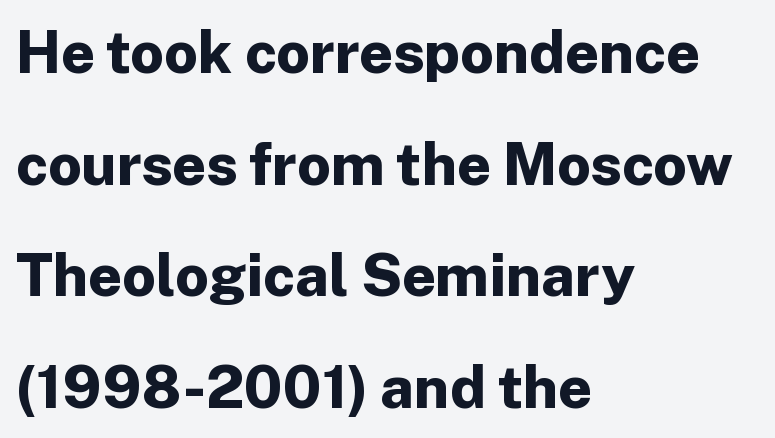
The image shows 59 px bold sans-serif type, upright; set left-aligned, line spacing 1.89x, normal letter spacing, not underlined; low stroke contrast and a medium x-height.
